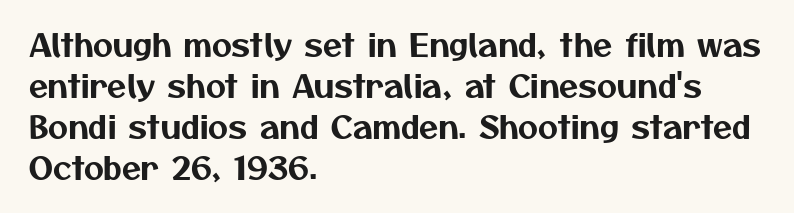
{"serif": "no", "width": "normal", "stroke_contrast": "medium", "x_height": "medium", "monospaced": "no", "underline": "no", "align": "left", "line_spacing": "normal", "line_spacing_ratio": 1.32, "letter_spacing": "normal", "letter_spacing_em": 0.0, "glyph_px": 31}
